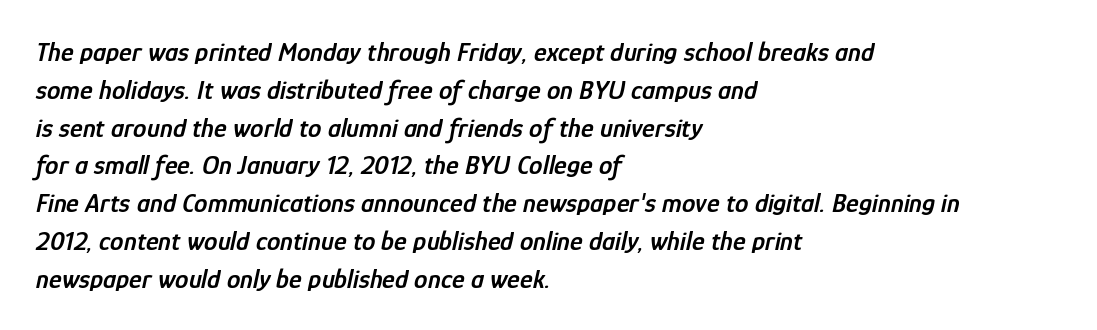
Q: Is the text bold? A: Semi-bold.
Q: Is the text italic (slanted)? A: Yes, it leans right by about 12 degrees.
Q: Is the text underlined? A: No.
Q: How is the paragraph aligned? A: Left-aligned.
Q: Is the spacing between letters normal or unusually wide? A: Normal.
Q: Is the spacing between lines tight, normal or loose? A: Normal.
